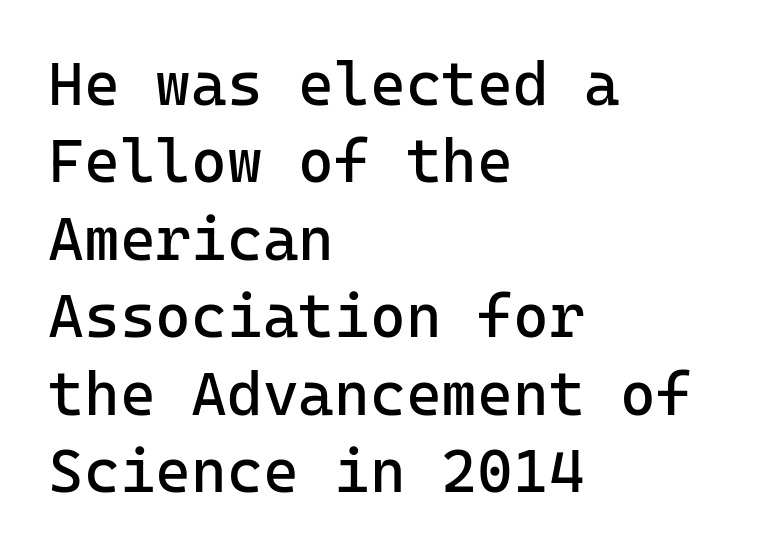
Q: Is the text bold? A: No.
Q: Is the text italic (slanted)? A: No, it is upright.
Q: Is the typeface a serif or a sans-serif typeface? A: Sans-serif.
Q: Is the text underlined? A: No.
Q: How is the paragraph aligned? A: Left-aligned.
Q: Is the spacing between letters normal or unusually wide? A: Normal.
Q: Is the spacing between lines tight, normal or loose? A: Normal.
Q: Width (condensed, normal, or wide)? A: Normal.
Q: Stroke contrast? A: Low.
Q: x-height? A: Medium.
Q: Monospaced? A: Yes.
